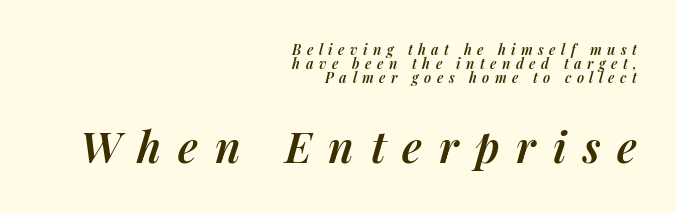
{"italic": "yes", "lean": "right", "slant_degrees": 14, "bold": "semi", "weight": "semibold", "width": "normal", "stroke_contrast": "medium", "x_height": "medium", "monospaced": "no", "underline": "no", "align": "right", "line_spacing": "tight", "line_spacing_ratio": 1.01, "letter_spacing": "wide", "letter_spacing_em": 0.39, "larger_block": "second", "size_ratio": 3.07, "glyph_px": 43}
